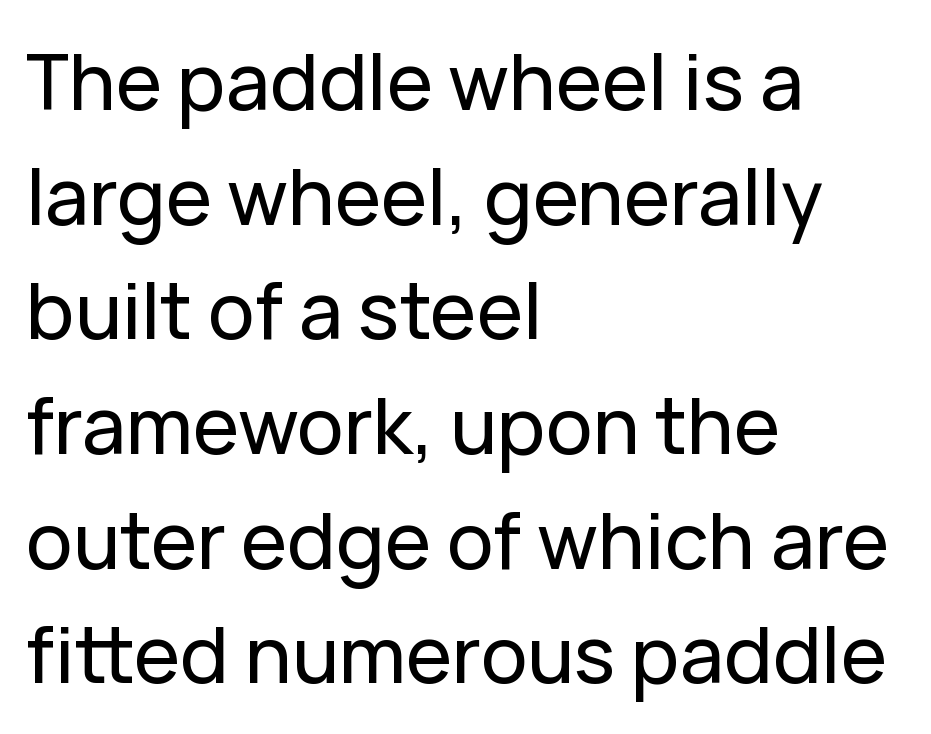
Designer's note — italics off, roman on. Grotesque or geometric, the face here clearly has no serifs. Horizontal bands of white between lines are of average thickness. Does extra space separate the letters? No, they use regular spacing.
